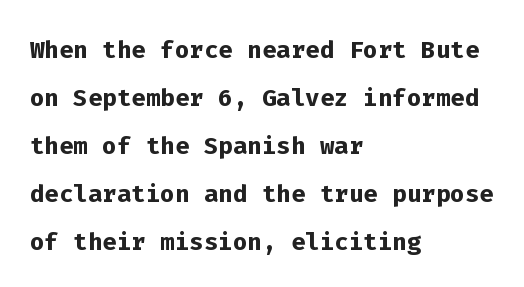
{"serif": "no", "italic": "no", "bold": "yes", "weight": "semibold", "width": "normal", "stroke_contrast": "low", "x_height": "medium", "monospaced": "yes", "underline": "no", "align": "left", "line_spacing": "normal", "line_spacing_ratio": 1.41, "letter_spacing": "normal", "letter_spacing_em": 0.0, "glyph_px": 34}
